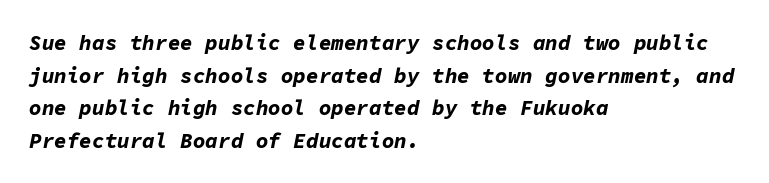
Inter-character spacing is left at the font's built-in metrics. Weight check: bold — yes, fully. A typesetter would mark this as italic. Is there much room between lines? A standard amount, neither cramped nor airy.
